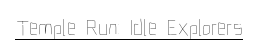
Q: Is the text bold? A: No.
Q: Is the text italic (slanted)? A: No, it is upright.
Q: Is the text underlined? A: Yes.
Q: Is the spacing between letters normal or unusually wide? A: Normal.
